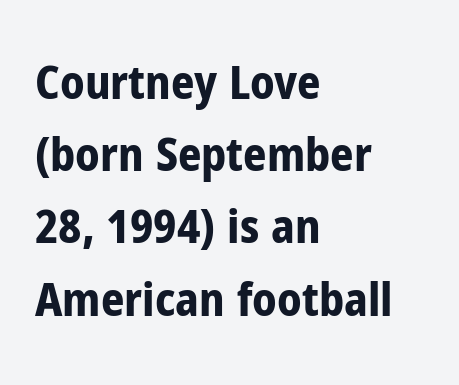
Q: Is the text bold? A: Yes.
Q: Is the text italic (slanted)? A: No, it is upright.
Q: Is the typeface a serif or a sans-serif typeface? A: Sans-serif.
Q: Is the text underlined? A: No.
Q: How is the paragraph aligned? A: Left-aligned.
Q: Is the spacing between letters normal or unusually wide? A: Normal.
Q: Is the spacing between lines tight, normal or loose? A: Normal.
Q: Width (condensed, normal, or wide)? A: Condensed.
Q: Stroke contrast? A: Low.
Q: x-height? A: Medium.
Q: Monospaced? A: No.
